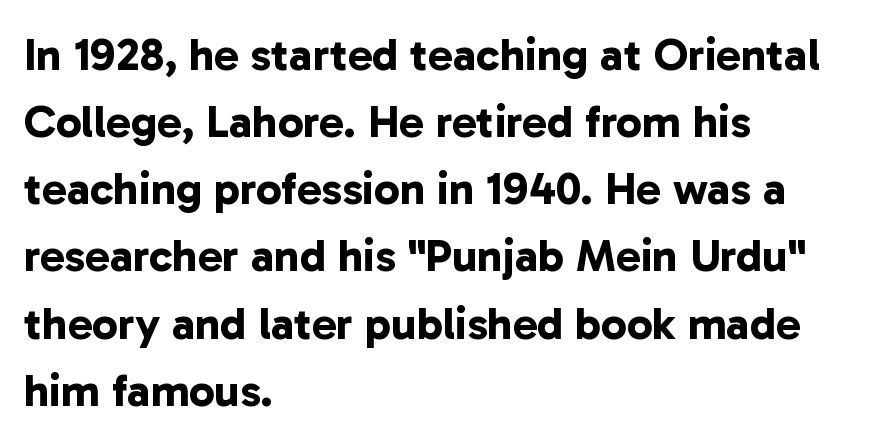
The image shows 46 px bold sans-serif type; set left-aligned, normal line spacing (1.46x), normal letter spacing, not underlined; low stroke contrast and a medium x-height.
